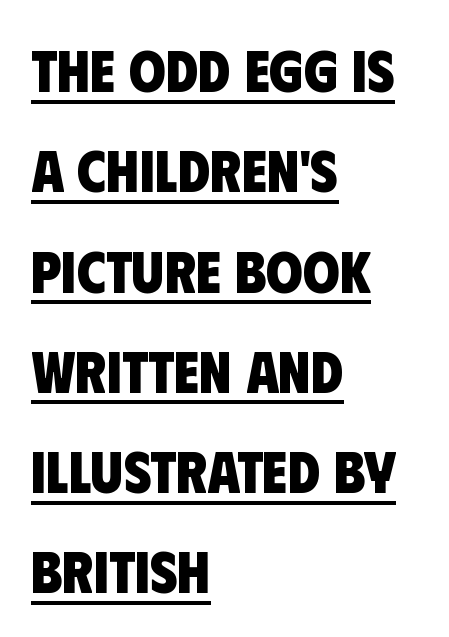
Q: Is the text bold? A: Yes.
Q: Is the typeface a serif or a sans-serif typeface? A: Sans-serif.
Q: Is the text underlined? A: Yes.
Q: How is the paragraph aligned? A: Left-aligned.
Q: Is the spacing between letters normal or unusually wide? A: Normal.
Q: Is the spacing between lines tight, normal or loose? A: Normal.
Q: Width (condensed, normal, or wide)? A: Condensed.
Q: Stroke contrast? A: Low.
Q: x-height? A: Large.
Q: Monospaced? A: No.
